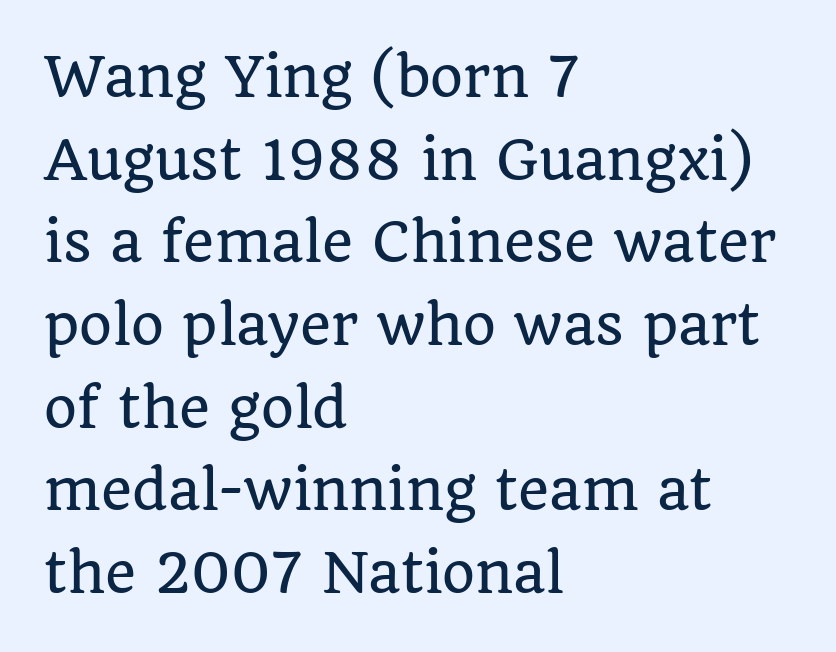
Q: Is the text italic (slanted)? A: No, it is upright.
Q: Is the typeface a serif or a sans-serif typeface? A: Serif.
Q: Is the text underlined? A: No.
Q: How is the paragraph aligned? A: Left-aligned.
Q: Is the spacing between letters normal or unusually wide? A: Normal.
Q: Is the spacing between lines tight, normal or loose? A: Normal.
Q: Width (condensed, normal, or wide)? A: Normal.
Q: Stroke contrast? A: Low.
Q: x-height? A: Large.
Q: Monospaced? A: No.
